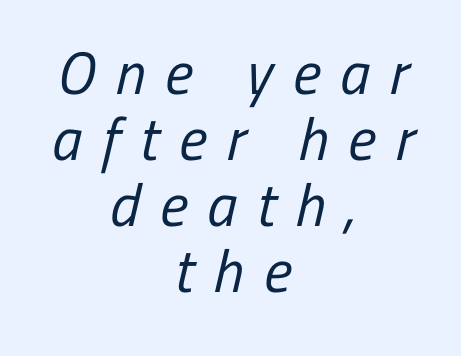
Centered paragraph, ragged on both sides. Just letters on the line, the space beneath them empty. The face used here is proportionally spaced, like ordinary book or web type. The letters are spread apart with noticeably loose tracking.
